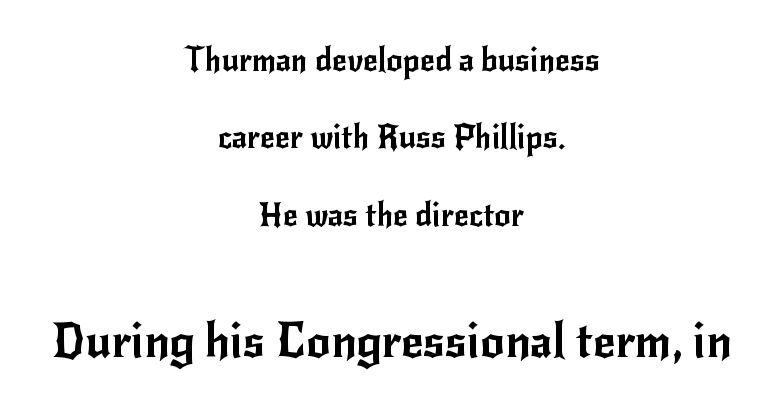
Q: Is the text italic (slanted)? A: No, it is upright.
Q: Is the typeface a serif or a sans-serif typeface? A: Sans-serif.
Q: Is the text underlined? A: No.
Q: How is the paragraph aligned? A: Centered.
Q: Is the spacing between letters normal or unusually wide? A: Normal.
Q: Is the spacing between lines tight, normal or loose? A: Loose.
Q: Which block of text is set in a larger size, the first (top) or the second (bottom)? A: The second (bottom) one.
Q: Width (condensed, normal, or wide)? A: Normal.
Q: Stroke contrast? A: Low.
Q: x-height? A: Small.
Q: Monospaced? A: No.
